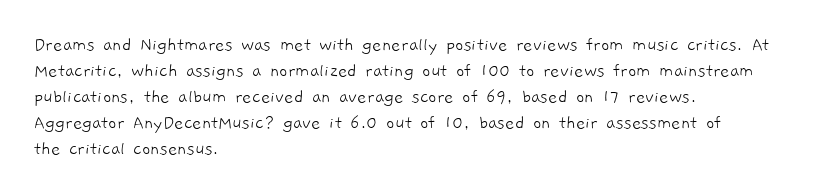
{"bold": "no", "underline": "no", "align": "left", "line_spacing": "normal", "line_spacing_ratio": 1.3, "letter_spacing": "normal", "letter_spacing_em": 0.0, "glyph_px": 20}
